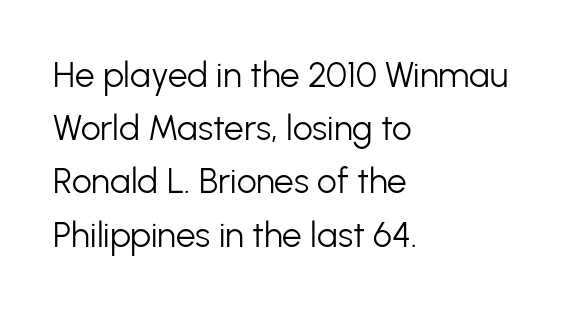
The baseline area is clear. Students, observe: this is what conventionally led text looks like. The rag falls on the right side of this text block. Note the varied advance widths — an 'i' is clearly narrower than an 'm'. The letters stand straight up with perfectly vertical stems.
